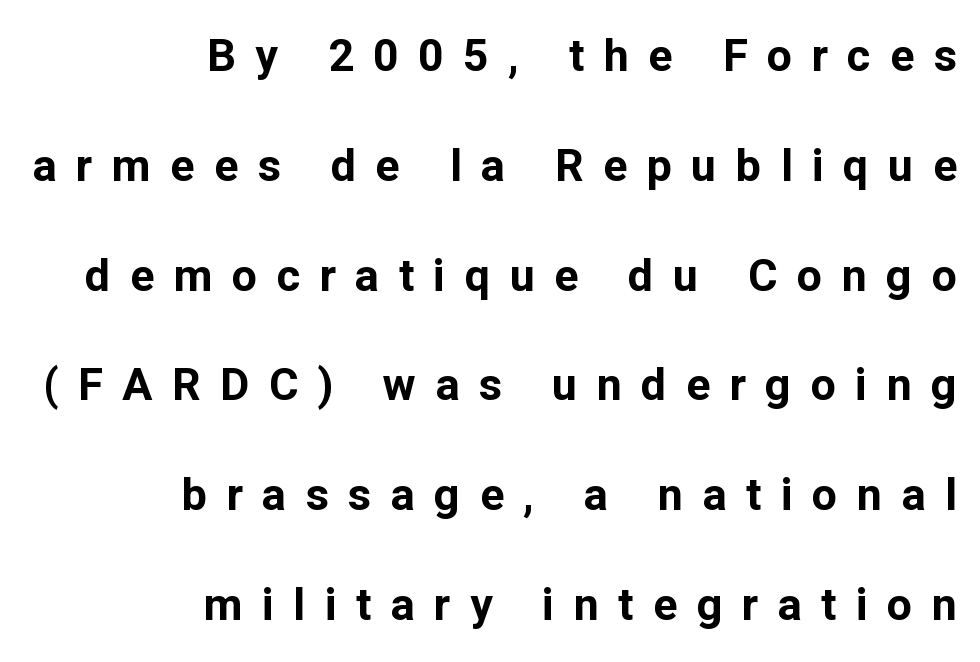
The image shows 45 px bold sans-serif type, upright; set right-aligned, loose line spacing (2.44x), unusually wide letter spacing (+0.43 em), not underlined; low stroke contrast and a medium x-height.
